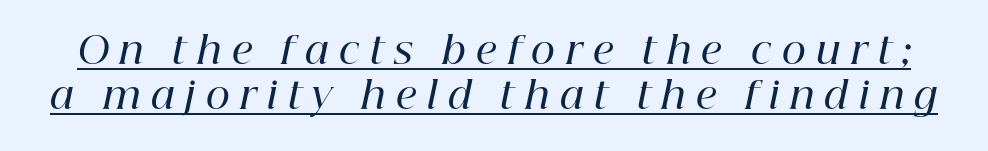
{"serif": "yes", "italic": "yes", "lean": "right", "slant_degrees": 12, "bold": "semi", "weight": "semibold", "width": "normal", "stroke_contrast": "high", "x_height": "medium", "monospaced": "no", "underline": "yes", "line_spacing_ratio": 1.21, "letter_spacing": "wide", "letter_spacing_em": 0.29, "glyph_px": 37}
